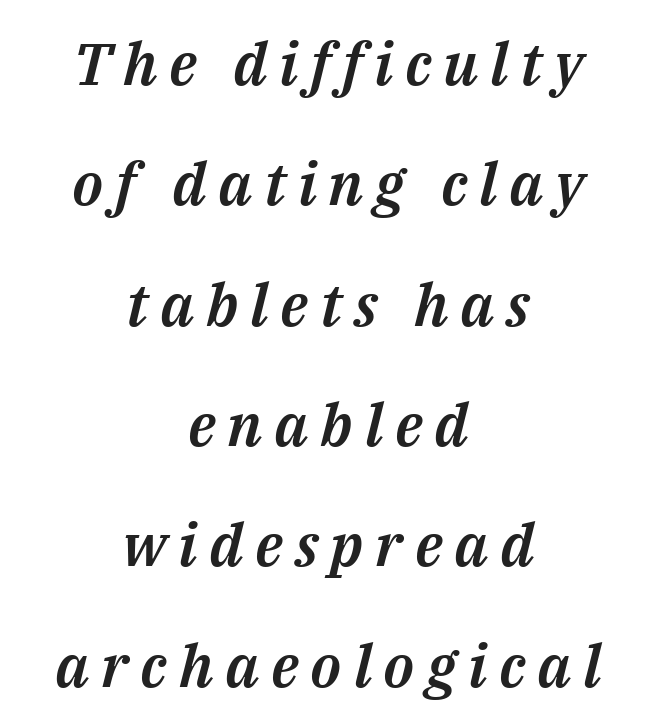
The passage shown is typed in a proportional face where columns would drift. There's an unmistakable incline to the writing here. Underline: absent. Layout note: lines centered. You could only call the tracking loose — the letters float apart.
